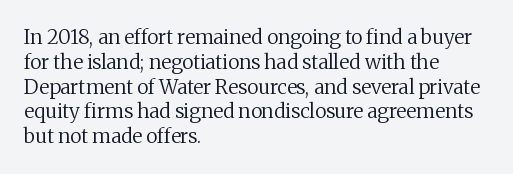
Each stroke keeps to a modest, everyday thickness or less. The type is set solid horizontally, with unmodified tracking. Italic: no, the glyphs are upright roman. In CSS terms this would be text-align: left.
